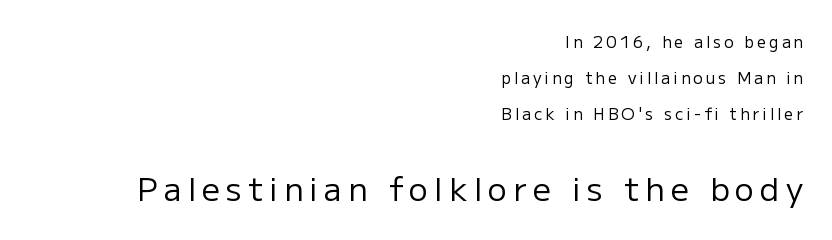
The line-height multiplier appears high, well above default. These lines are set flush right with a ragged left edge. In terms of letterform style, serifs are entirely absent. The string is rendered with underlining switched off.
